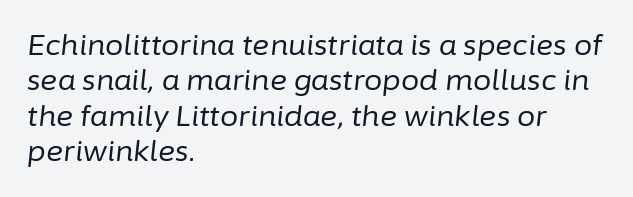
The image shows 29 px regular-weight type, italic (leaning right); set left-aligned, line spacing 1.22x, normal letter spacing, not underlined; low stroke contrast and a medium x-height.
